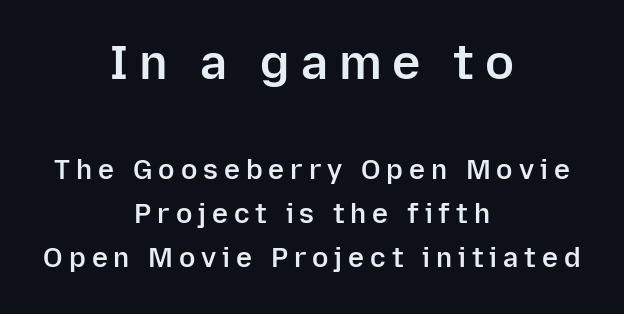
Q: Is the text bold? A: Semi-bold.
Q: Is the text italic (slanted)? A: No, it is upright.
Q: Is the typeface a serif or a sans-serif typeface? A: Sans-serif.
Q: Is the text underlined? A: No.
Q: How is the paragraph aligned? A: Centered.
Q: Is the spacing between letters normal or unusually wide? A: Unusually wide.
Q: Is the spacing between lines tight, normal or loose? A: Normal.
Q: Which block of text is set in a larger size, the first (top) or the second (bottom)? A: The first (top) one.
Q: Width (condensed, normal, or wide)? A: Normal.
Q: Stroke contrast? A: Low.
Q: x-height? A: Medium.
Q: Monospaced? A: No.
